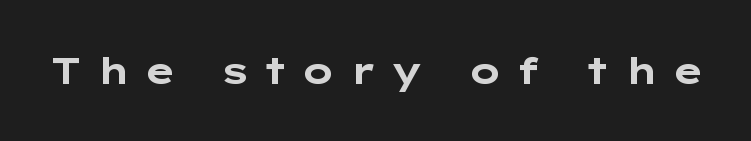
The image shows 37 px bold, wide sans-serif type, upright; set unusually wide letter spacing (+0.36 em), not underlined; low stroke contrast and a medium x-height.
